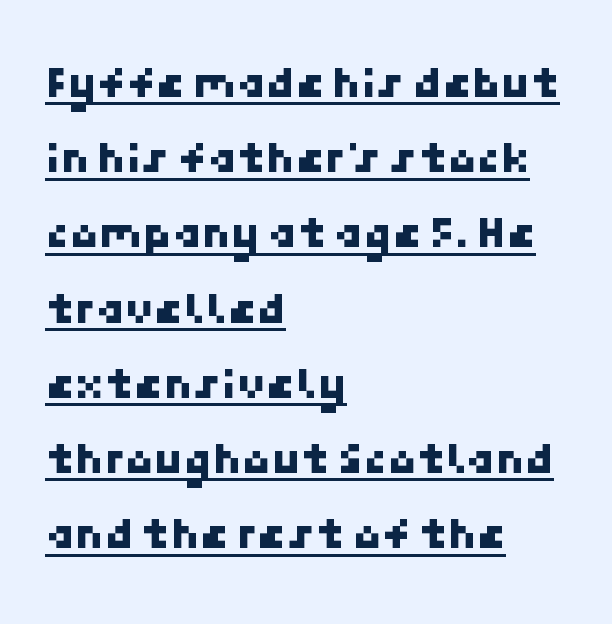
The line-height multiplier appears to be the usual default. I'd call this a sans setting — the letters go barefoot. Which margin do the lines hug? The left one — the right edge is uneven. The horizontal fit of the characters is conventional and even. Descenders here cross a horizontal rule under the line.
